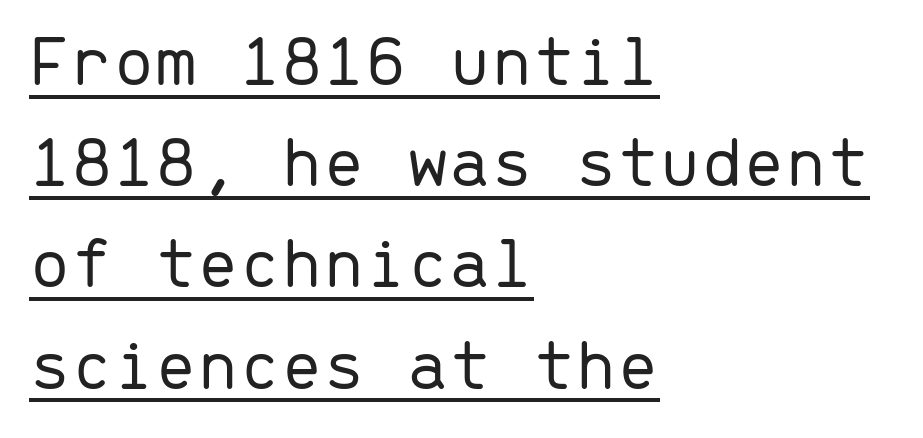
The text block is weighted toward the left margin, trailing off unevenly rightward. Every stem runs plumb, perpendicular to the baseline. This sample has the even, mechanical cadence of fixed-width lettering. This sample keeps an unexceptional amount of space between lines. Somebody hit Ctrl+U on this one — the words are underlined. Classification — sans serif.
